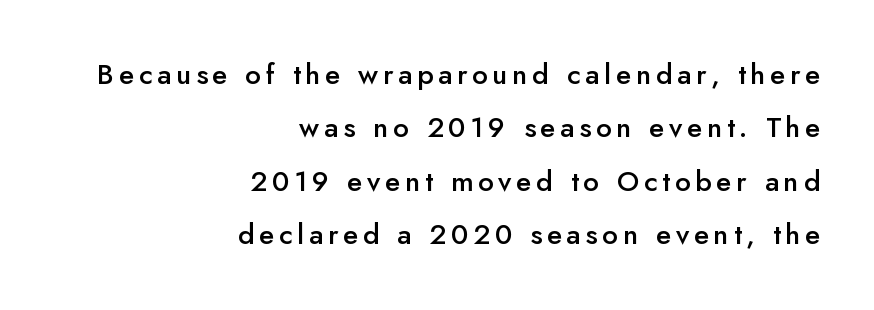
The image shows 28 px semibold sans-serif type, upright; set right-aligned, loose line spacing (1.91x), not underlined; low stroke contrast and a small x-height.
